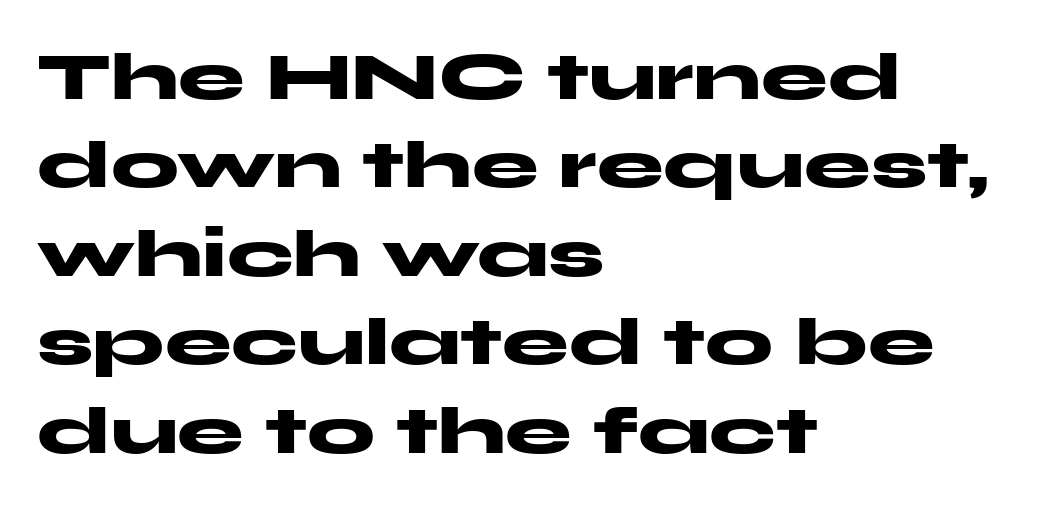
The image shows 67 px heavy, wide sans-serif type, upright; set left-aligned, normal line spacing (1.32x), normal letter spacing, not underlined; medium stroke contrast and a medium x-height.
